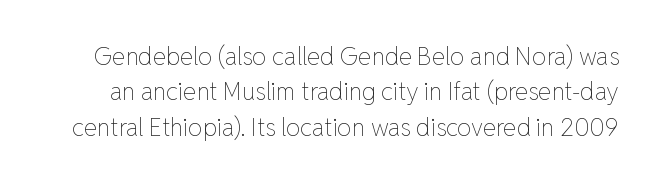
The font sits on the lighter half of the weight spectrum, regular included. In terms of letterspacing, this is plain default setting. The zone under the glyphs is completely vacant. These lines were composed using upright roman letters. Rows of type keep a routine distance in the vertical direction.
